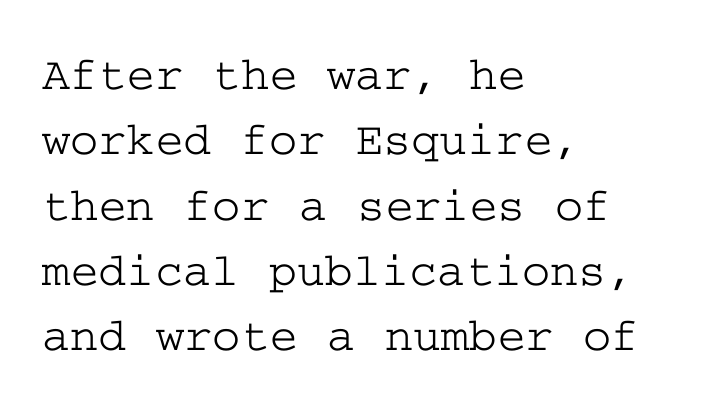
The image shows 48 px wide serif type, upright; set left-aligned, normal line spacing (1.36x), normal letter spacing, not underlined; low stroke contrast and a medium x-height.
